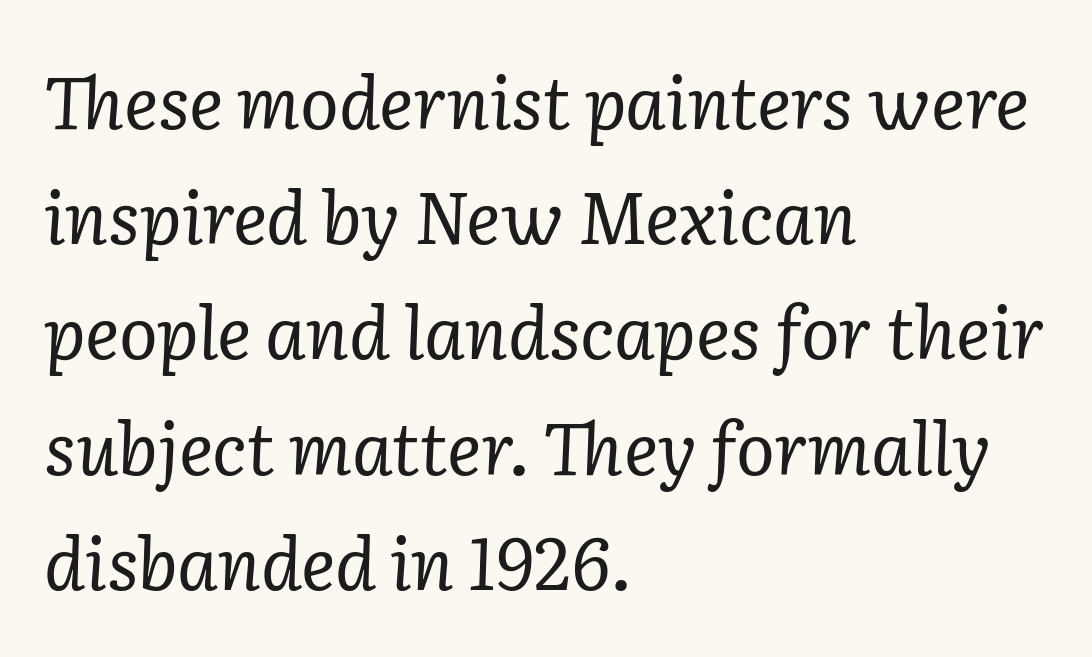
{"serif": "yes", "italic": "yes", "lean": "right", "slant_degrees": 2, "bold": "no", "weight": "regular", "width": "normal", "stroke_contrast": "low", "x_height": "medium", "monospaced": "no", "underline": "no", "align": "left", "line_spacing": "normal", "line_spacing_ratio": 1.6, "letter_spacing": "normal", "letter_spacing_em": 0.0, "glyph_px": 72}
